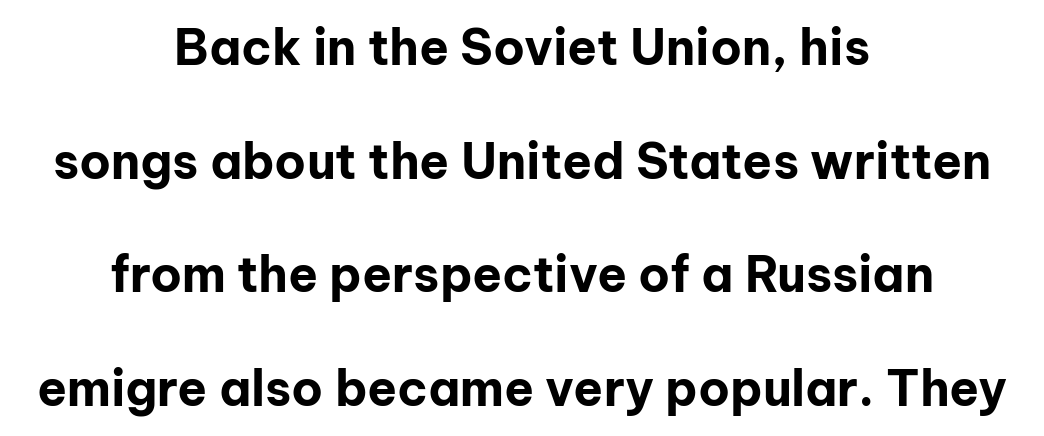
{"serif": "no", "italic": "no", "bold": "yes", "weight": "bold", "width": "normal", "stroke_contrast": "low", "x_height": "medium", "monospaced": "no", "underline": "no", "align": "center", "line_spacing": "loose", "line_spacing_ratio": 2.32, "letter_spacing": "normal", "letter_spacing_em": 0.0, "glyph_px": 49}
